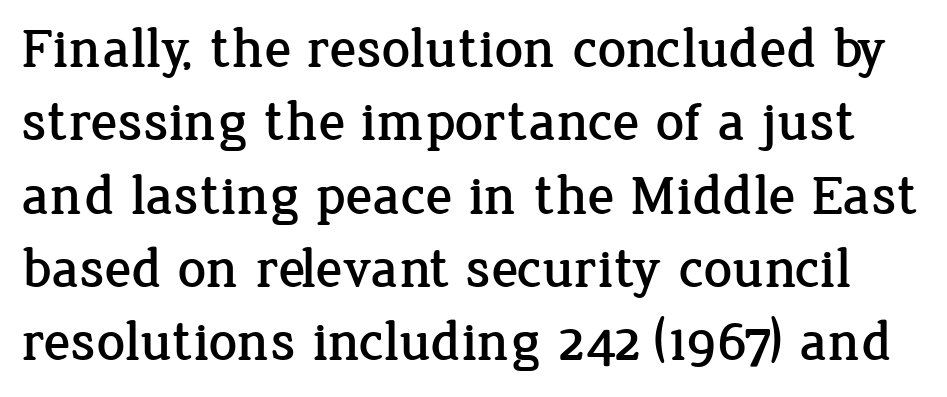
{"serif": "yes", "italic": "no", "width": "normal", "stroke_contrast": "low", "x_height": "medium", "monospaced": "no", "underline": "no", "line_spacing": "normal", "line_spacing_ratio": 1.31, "letter_spacing": "normal", "letter_spacing_em": 0.0, "glyph_px": 56}
